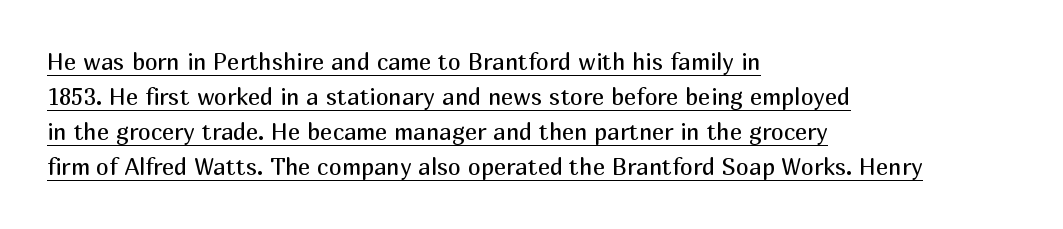
{"italic": "no", "bold": "no", "underline": "yes", "align": "left", "line_spacing": "normal", "line_spacing_ratio": 1.52, "letter_spacing": "normal", "letter_spacing_em": 0.0, "glyph_px": 23}
